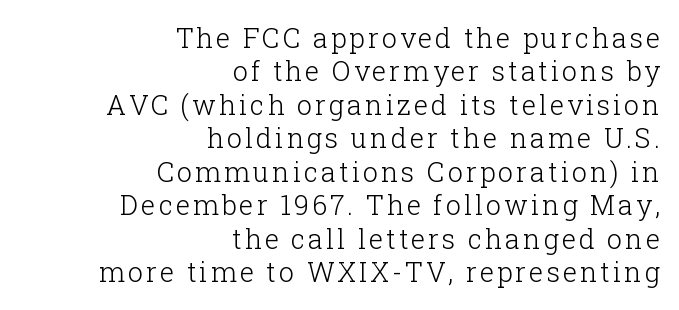
The image shows 27 px text type, upright; set right-aligned, line spacing 1.24x, not underlined.
